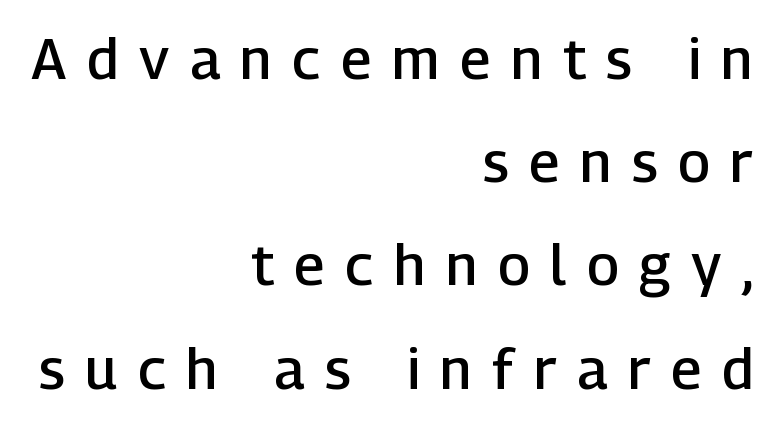
The image shows 57 px semibold sans-serif type, upright; set right-aligned, line spacing 1.81x, unusually wide letter spacing (+0.36 em), not underlined; low stroke contrast and a medium x-height.
